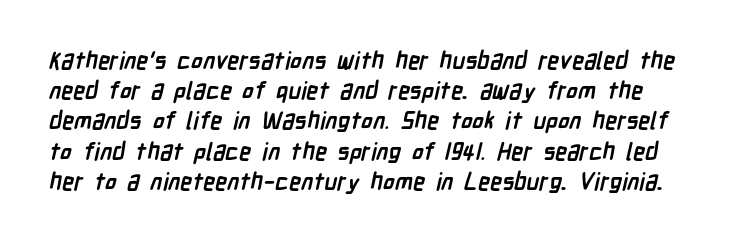
The rendering uses a moderate line-height, typical for paragraphs. A typesetter would call this zero additional tracking. This is heavy type, rendered in bold. Any mark beneath the type? The region is blank.
